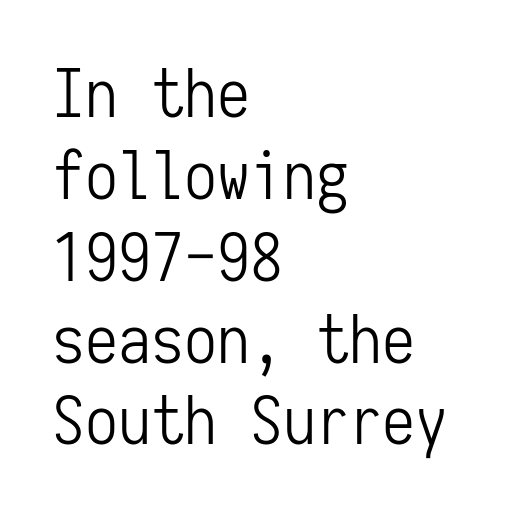
The weight tops out at a normal text grade. Note the uniform advance width — an 'i' takes as much space as an 'm'. Style check: upright. The setting favours the left margin, as ordinary paragraphs usually do.
